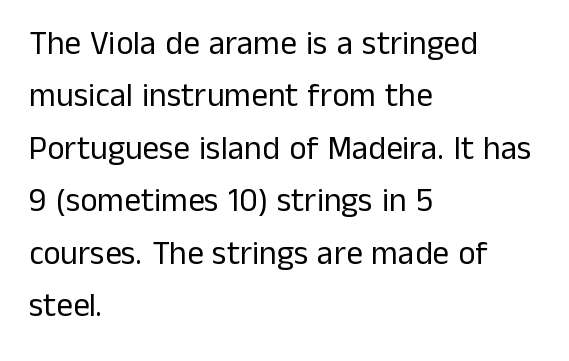
Q: Is the text bold? A: No.
Q: Is the text italic (slanted)? A: No, it is upright.
Q: Is the typeface a serif or a sans-serif typeface? A: Sans-serif.
Q: Is the text underlined? A: No.
Q: How is the paragraph aligned? A: Left-aligned.
Q: Is the spacing between letters normal or unusually wide? A: Normal.
Q: Is the spacing between lines tight, normal or loose? A: Normal.
Q: Width (condensed, normal, or wide)? A: Normal.
Q: Stroke contrast? A: Low.
Q: x-height? A: Medium.
Q: Monospaced? A: No.
